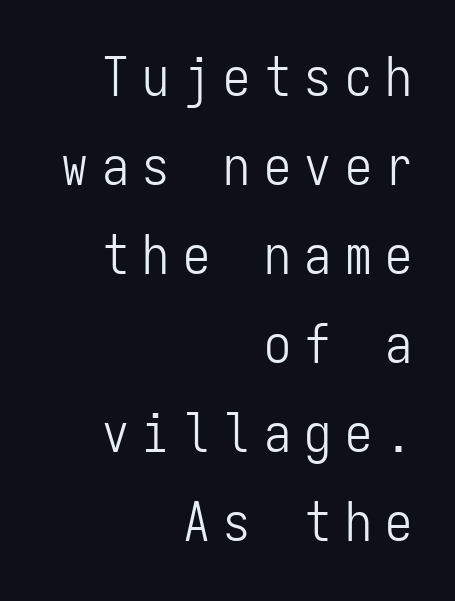
{"serif": "no", "italic": "no", "bold": "no", "weight": "light", "width": "condensed", "stroke_contrast": "low", "x_height": "medium", "monospaced": "yes", "underline": "no", "align": "right", "line_spacing": "normal", "line_spacing_ratio": 1.65, "letter_spacing": "wide", "letter_spacing_em": 0.25, "glyph_px": 54}
